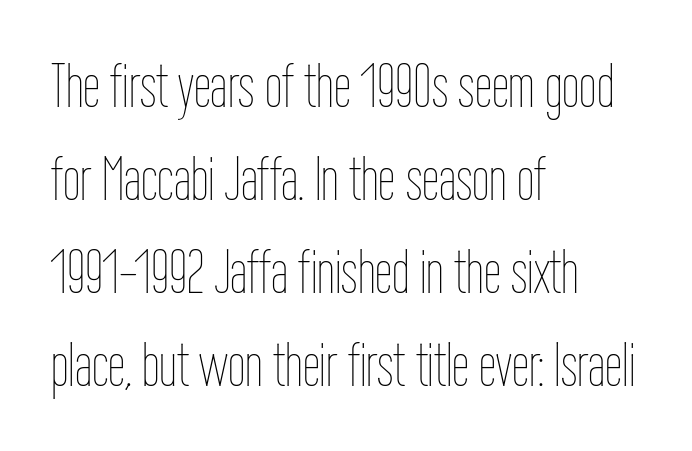
Q: Is the text bold? A: No.
Q: Is the text italic (slanted)? A: No, it is upright.
Q: Is the text underlined? A: No.
Q: How is the paragraph aligned? A: Left-aligned.
Q: Is the spacing between letters normal or unusually wide? A: Normal.
Q: Is the spacing between lines tight, normal or loose? A: Normal.
Q: Width (condensed, normal, or wide)? A: Condensed.
Q: Stroke contrast? A: Low.
Q: x-height? A: Medium.
Q: Monospaced? A: No.
